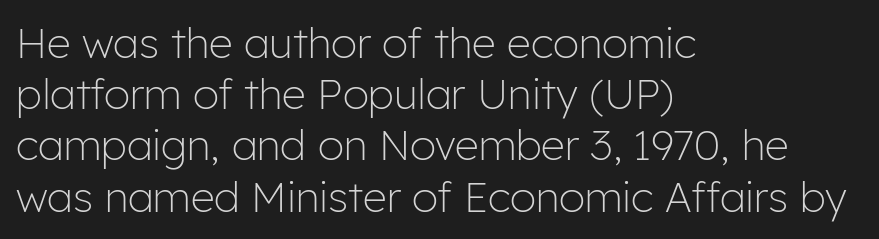
Rule under the text: the space is simply empty. This sample has the flowing, uneven cadence of proportional lettering. Teacher's note: observe the even left margin — that is flush-left alignment. Upright lettering throughout. What kind of face is this? One without serifs — a sans.
